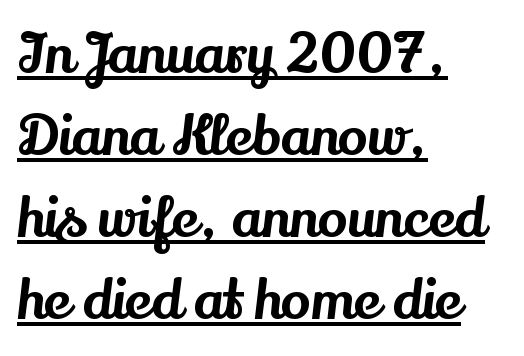
The image shows 55 px serif type; set left-aligned, normal line spacing (1.49x), normal letter spacing, underlined; medium stroke contrast and a small x-height.
